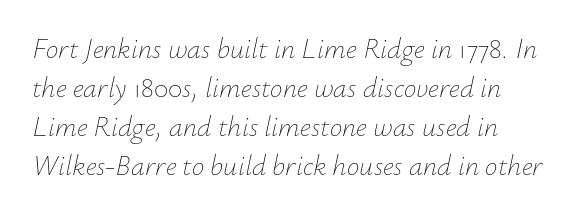
Q: Is the text bold? A: No.
Q: Is the text italic (slanted)? A: Yes, it leans right by about 12 degrees.
Q: Is the text underlined? A: No.
Q: Is the spacing between letters normal or unusually wide? A: Normal.
Q: Is the spacing between lines tight, normal or loose? A: Normal.
Q: Width (condensed, normal, or wide)? A: Normal.
Q: Stroke contrast? A: Low.
Q: x-height? A: Small.
Q: Monospaced? A: No.
